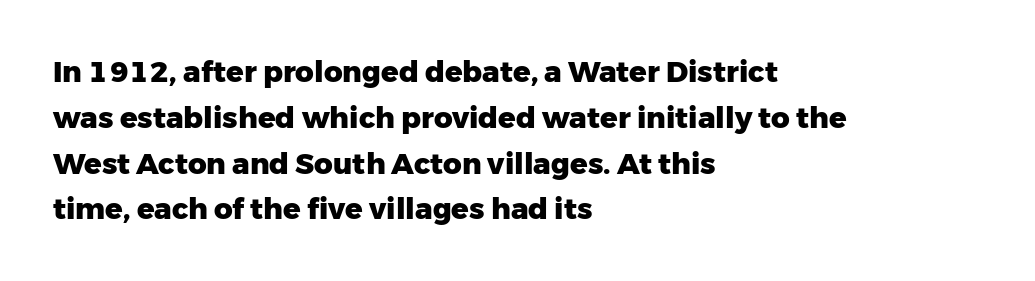
{"serif": "no", "italic": "no", "bold": "yes", "weight": "heavy", "width": "normal", "stroke_contrast": "low", "x_height": "medium", "monospaced": "no", "underline": "no", "align": "left", "line_spacing": "normal", "line_spacing_ratio": 1.58, "letter_spacing": "normal", "letter_spacing_em": 0.0, "glyph_px": 29}
